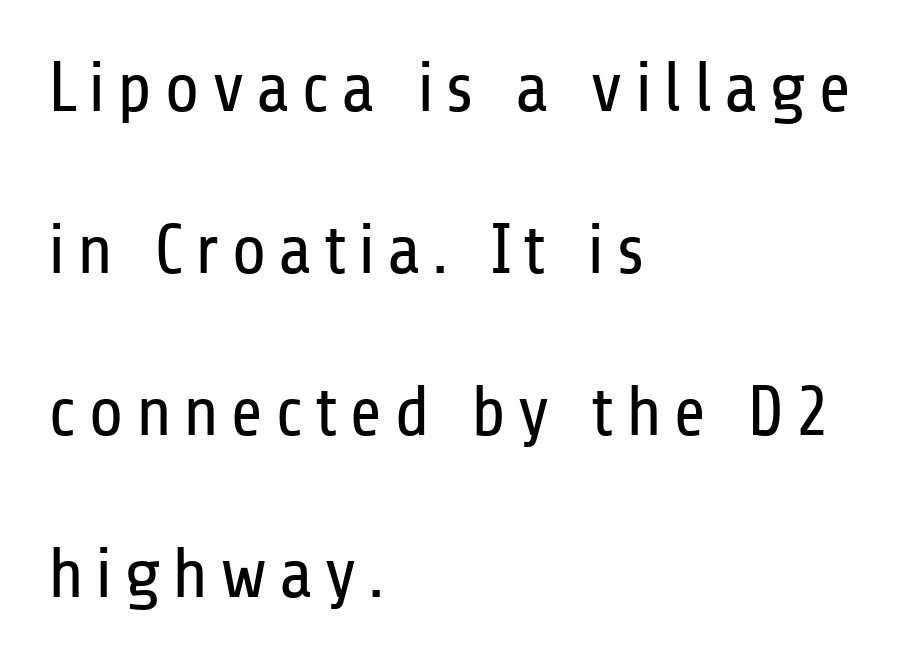
Q: Is the text bold? A: No.
Q: Is the text italic (slanted)? A: No, it is upright.
Q: Is the typeface a serif or a sans-serif typeface? A: Sans-serif.
Q: Is the text underlined? A: No.
Q: How is the paragraph aligned? A: Left-aligned.
Q: Is the spacing between lines tight, normal or loose? A: Loose.
Q: Width (condensed, normal, or wide)? A: Condensed.
Q: Stroke contrast? A: Low.
Q: x-height? A: Medium.
Q: Monospaced? A: No.
